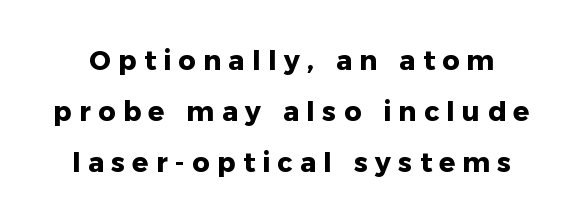
Q: Is the text bold? A: Yes.
Q: Is the text italic (slanted)? A: No, it is upright.
Q: Is the text underlined? A: No.
Q: Is the spacing between letters normal or unusually wide? A: Unusually wide.
